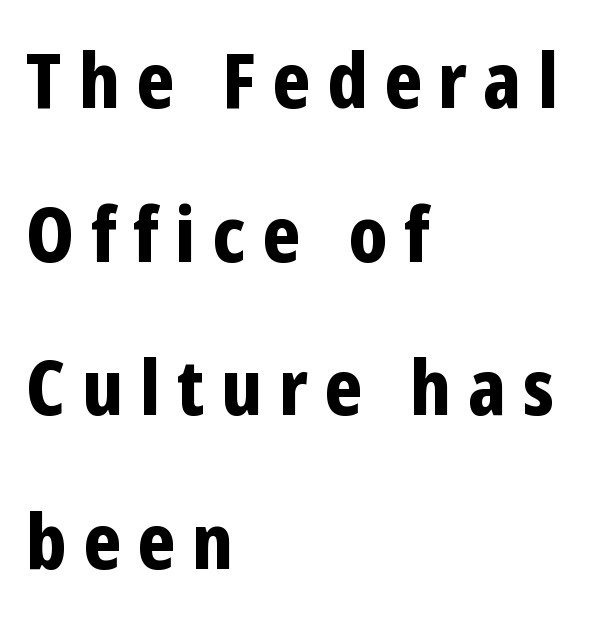
Varying glyph widths throughout — classic text-font behaviour. Regarding leading, the lines here are spaced well apart. Unmarked baselines from the first word to the last. Reading down the block, your eye returns to a fixed left position each line. Weight: bold.
